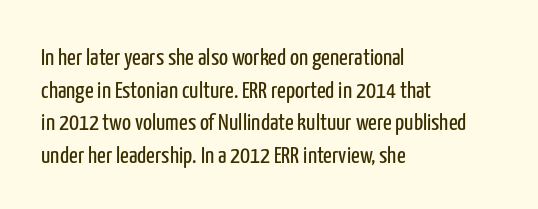
The image shows 24 px text type, upright; set left-aligned, normal line spacing (1.36x), normal letter spacing, not underlined.
